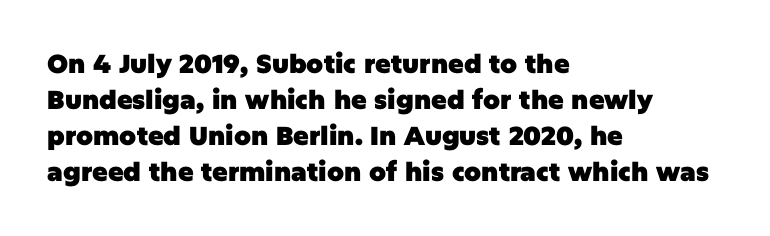
Clear beneath every line of the passage. The typography opts for an upright posture over an oblique one. Evenly set lines give the paragraph a standard silhouette. Standard letterfit; no display-style spreading of the glyphs. The compositor pushed each line to the left boundary.
